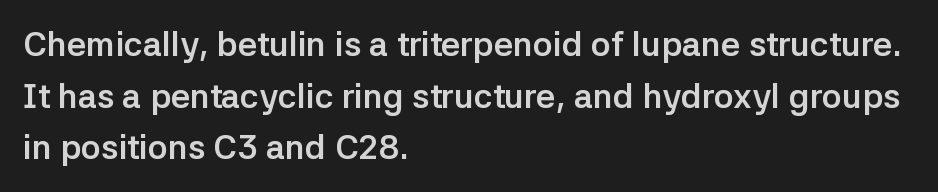
Proportional: the letters do not fall into vertical columns. No feet cap the strokes, marking this as sans-serif type. Inter-character spacing is left at the font's built-in metrics. The rendering uses a bold face; every stroke is thick and dark. Italic: no, the glyphs are upright roman.
